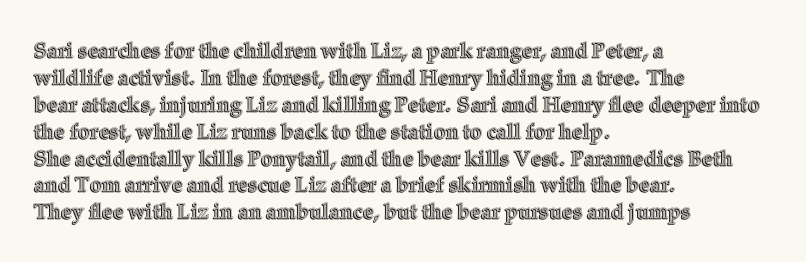
No word sits above an underline. Rendered with straight, roman letterforms. A typesetter would call this leading conventional body-copy spacing. Nothing unusual about the tracking: characters are spaced as the font intends. Line starts are locked; line ends wander.
